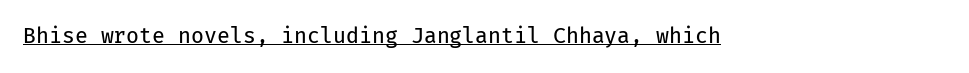
The image shows 21 px text type, upright; set normal letter spacing, underlined.
